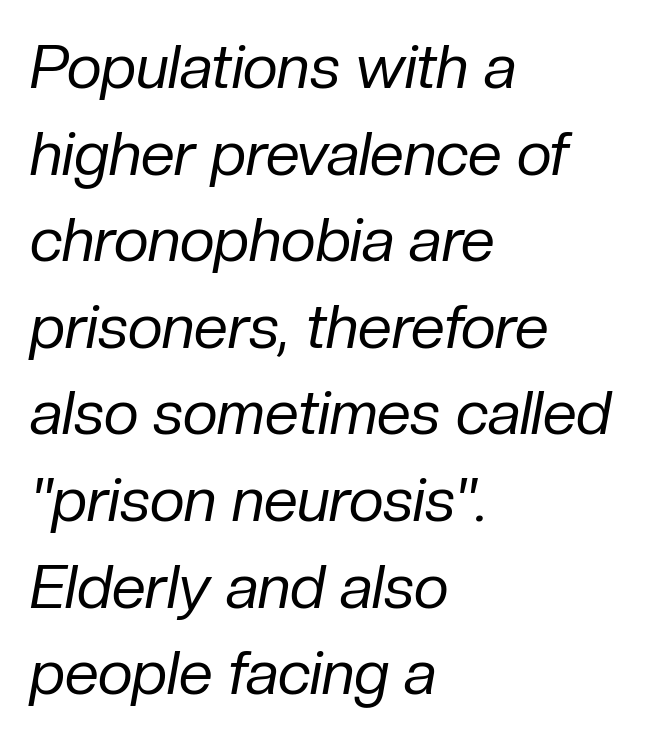
The passage shown is not underscored anywhere. Tall strokes in this sample are angled rather than plumb. Each stroke keeps to a modest, everyday thickness or less. Tracking value appears to be zero — textbook default spacing. The passage is arranged the way most books set body copy — flush left. Summary of vertical rhythm: regular, with standard interline spacing.
